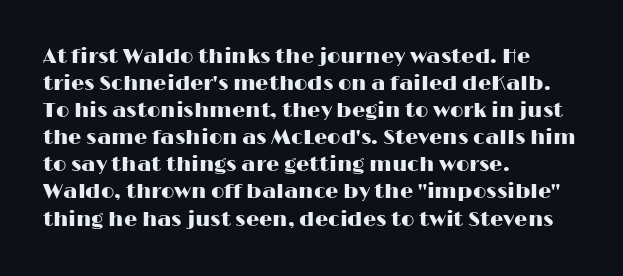
Q: Is the text italic (slanted)? A: No, it is upright.
Q: Is the text underlined? A: No.
Q: How is the paragraph aligned? A: Left-aligned.
Q: Is the spacing between letters normal or unusually wide? A: Normal.
Q: Is the spacing between lines tight, normal or loose? A: Normal.
